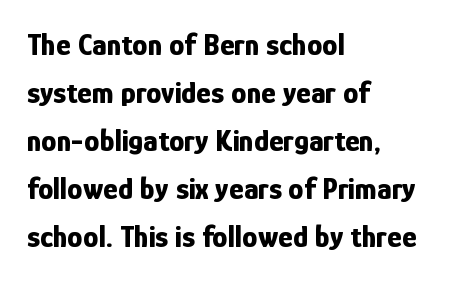
The image shows 31 px bold, condensed sans-serif type, upright; set left-aligned, normal line spacing (1.55x), normal letter spacing, not underlined; low stroke contrast and a medium x-height.
